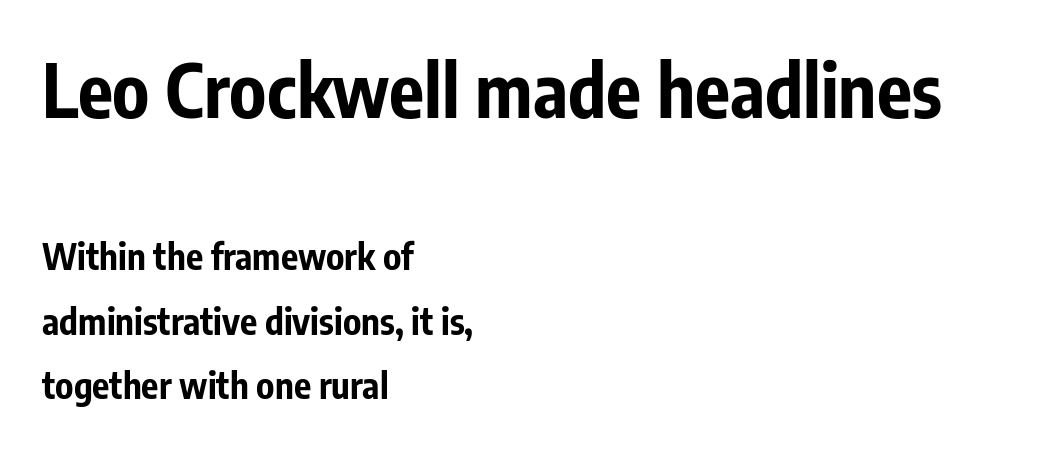
Q: Is the text bold? A: Yes.
Q: Is the text italic (slanted)? A: No, it is upright.
Q: Is the typeface a serif or a sans-serif typeface? A: Sans-serif.
Q: Is the text underlined? A: No.
Q: How is the paragraph aligned? A: Left-aligned.
Q: Is the spacing between letters normal or unusually wide? A: Normal.
Q: Which block of text is set in a larger size, the first (top) or the second (bottom)? A: The first (top) one.
Q: Width (condensed, normal, or wide)? A: Condensed.
Q: Stroke contrast? A: Low.
Q: x-height? A: Medium.
Q: Monospaced? A: No.
